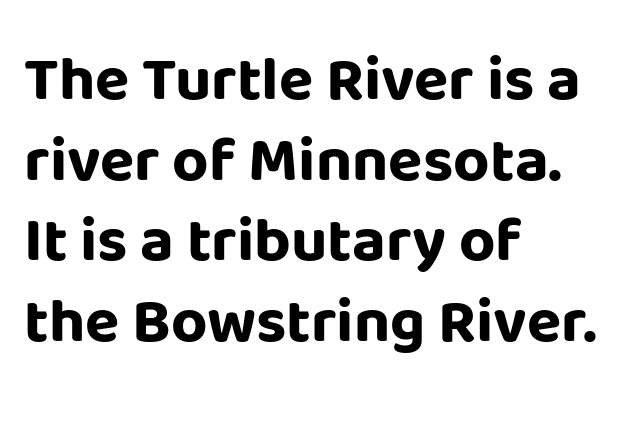
{"serif": "no", "italic": "no", "bold": "yes", "weight": "bold", "width": "normal", "stroke_contrast": "low", "x_height": "large", "monospaced": "no", "underline": "no", "align": "left", "line_spacing": "normal", "line_spacing_ratio": 1.28, "letter_spacing": "normal", "letter_spacing_em": 0.0, "glyph_px": 63}
